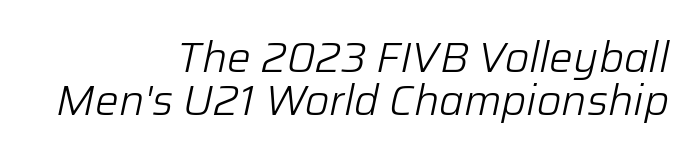
The image shows 42 px light type, italic (leaning right); set right-aligned, tight line spacing (1.03x), normal letter spacing, not underlined; low stroke contrast and a medium x-height.
